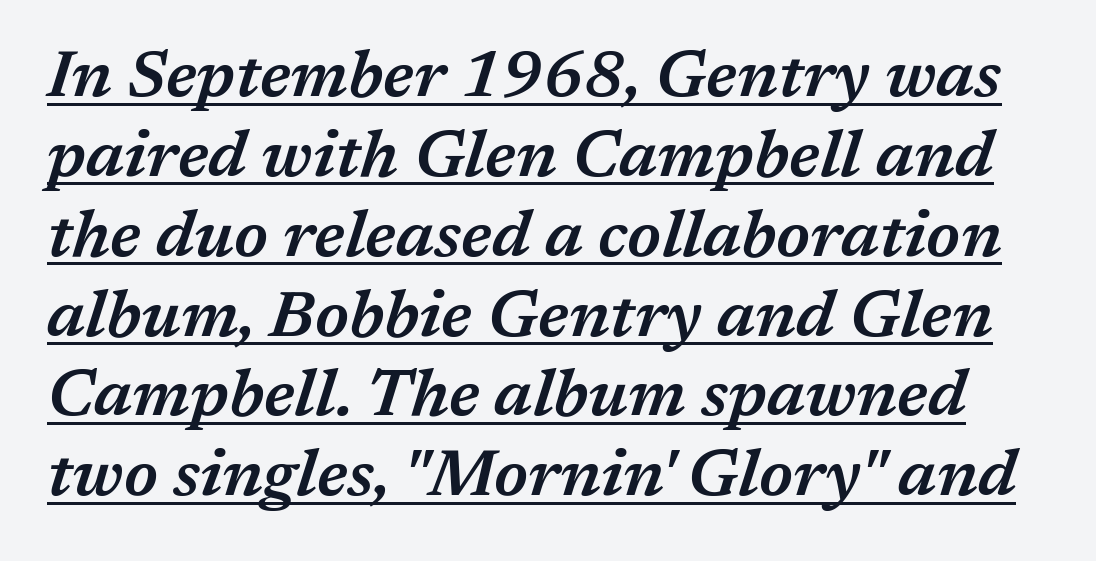
The image shows 66 px semibold type, italic (leaning right); set line spacing 1.21x, normal letter spacing, underlined; medium stroke contrast and a medium x-height.
